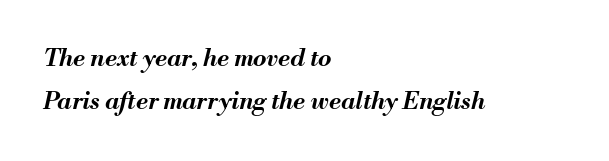
{"italic": "yes", "lean": "right", "slant_degrees": 13, "bold": "yes", "underline": "no", "align": "left", "line_spacing_ratio": 1.8, "letter_spacing": "normal", "letter_spacing_em": 0.0, "glyph_px": 24}
